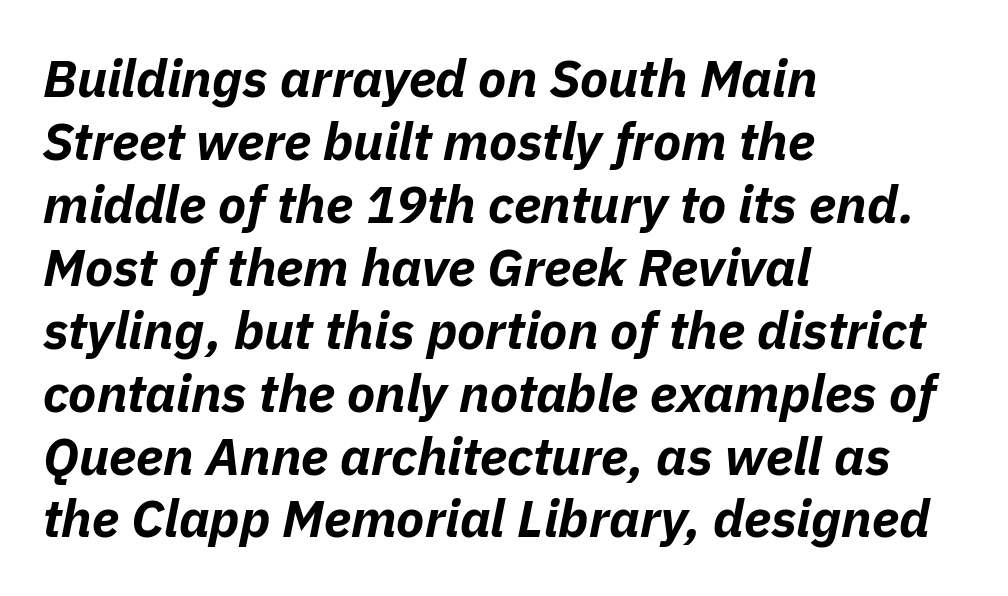
Q: Is the text bold? A: Yes.
Q: Is the text italic (slanted)? A: Yes, it leans right by about 11 degrees.
Q: Is the text underlined? A: No.
Q: How is the paragraph aligned? A: Left-aligned.
Q: Is the spacing between letters normal or unusually wide? A: Normal.
Q: Width (condensed, normal, or wide)? A: Normal.
Q: Stroke contrast? A: Low.
Q: x-height? A: Medium.
Q: Monospaced? A: No.
